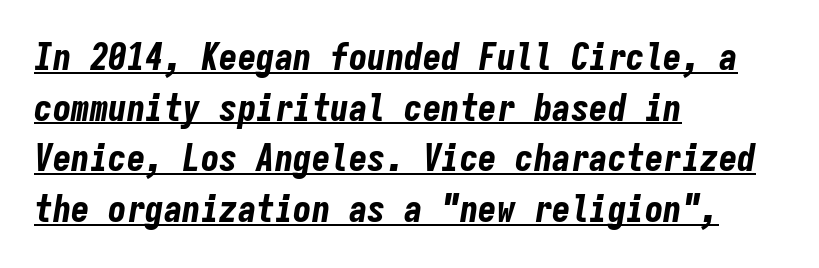
The paragraph has a hard left edge and a soft right edge. The letterforms sit shoulder to shoulder at normal distance. Spacing verdict: monospaced, one width for all characters. Students, observe the line beneath the letters — that is underlining.
